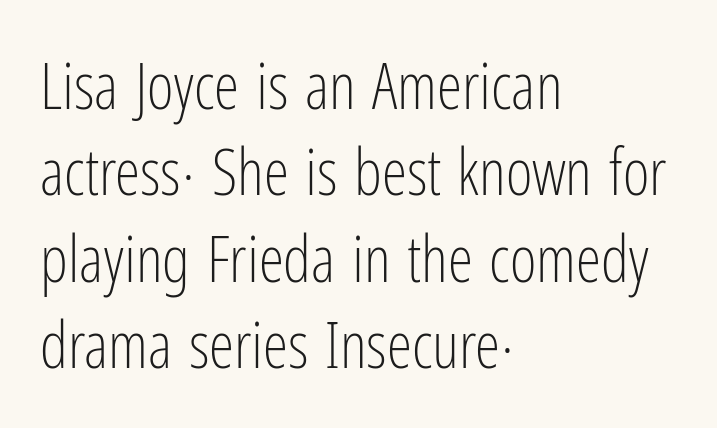
The image shows 64 px light, condensed sans-serif type, upright; set left-aligned, normal line spacing (1.35x), normal letter spacing, not underlined; low stroke contrast and a medium x-height.
